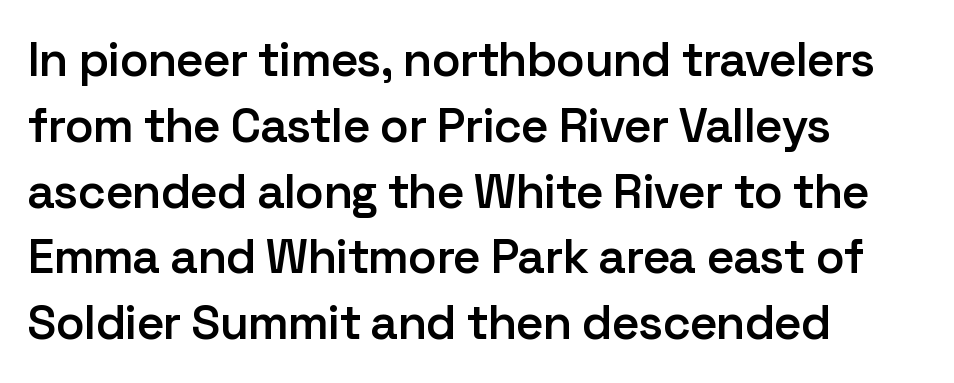
{"serif": "no", "italic": "no", "bold": "semi", "weight": "semibold", "width": "normal", "stroke_contrast": "low", "x_height": "medium", "monospaced": "no", "underline": "no", "align": "left", "line_spacing": "normal", "line_spacing_ratio": 1.37, "letter_spacing": "normal", "letter_spacing_em": 0.0, "glyph_px": 48}
